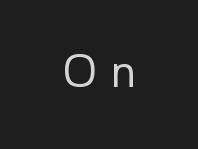
Do the characters align in a grid? No, the font is proportional. Any mark beneath the type? The region is blank. Vertical stems look standard width or narrower in stroke. No feet cap the strokes, marking this as sans-serif type.
